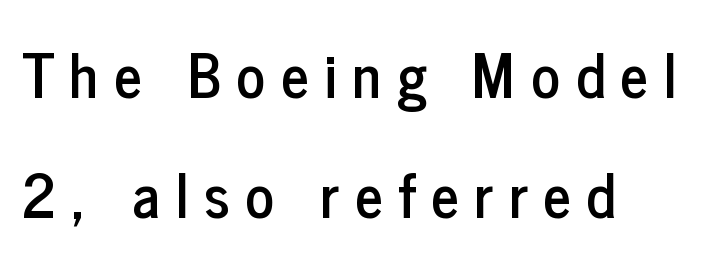
{"serif": "no", "italic": "no", "width": "condensed", "stroke_contrast": "low", "x_height": "medium", "monospaced": "no", "underline": "no", "align": "left", "line_spacing": "loose", "line_spacing_ratio": 2.0, "letter_spacing": "wide", "letter_spacing_em": 0.26, "glyph_px": 60}
